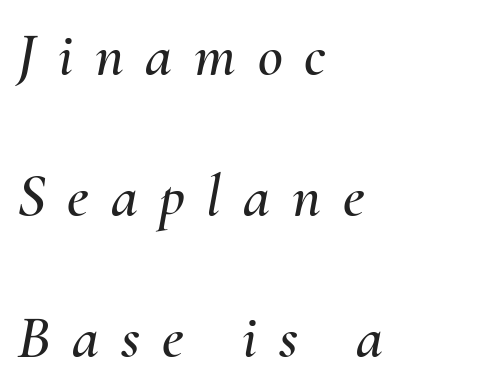
Underlining? Definitely not there. A typesetter would call this leading open, well beyond the default. The rag falls on the right side of this text block. Is the letter spacing exaggerated? Yes — the characters are pushed far apart. The lettering tilts uniformly, giving the passage an italic look. Here the designer chose a conventional face with non-uniform glyph widths.
